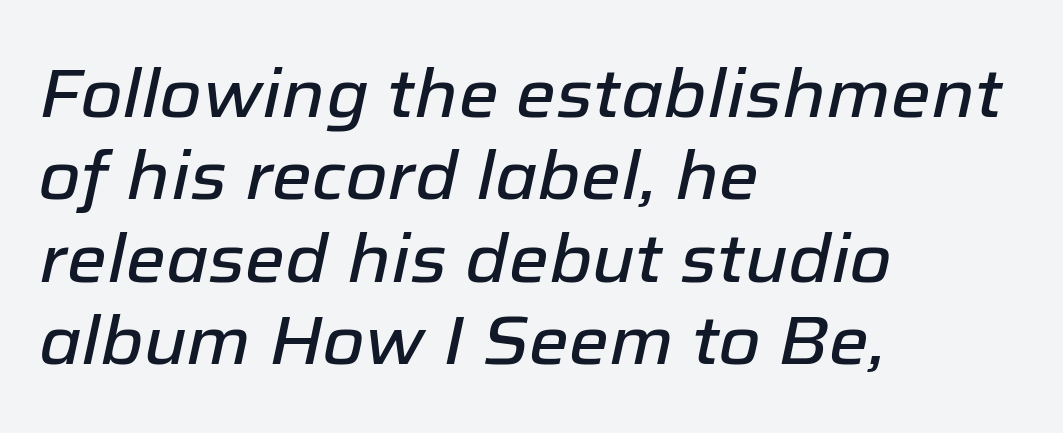
Q: Is the text italic (slanted)? A: Yes, it leans right by about 12 degrees.
Q: Is the text underlined? A: No.
Q: How is the paragraph aligned? A: Left-aligned.
Q: Is the spacing between letters normal or unusually wide? A: Normal.
Q: Width (condensed, normal, or wide)? A: Normal.
Q: Stroke contrast? A: Low.
Q: x-height? A: Medium.
Q: Monospaced? A: No.
